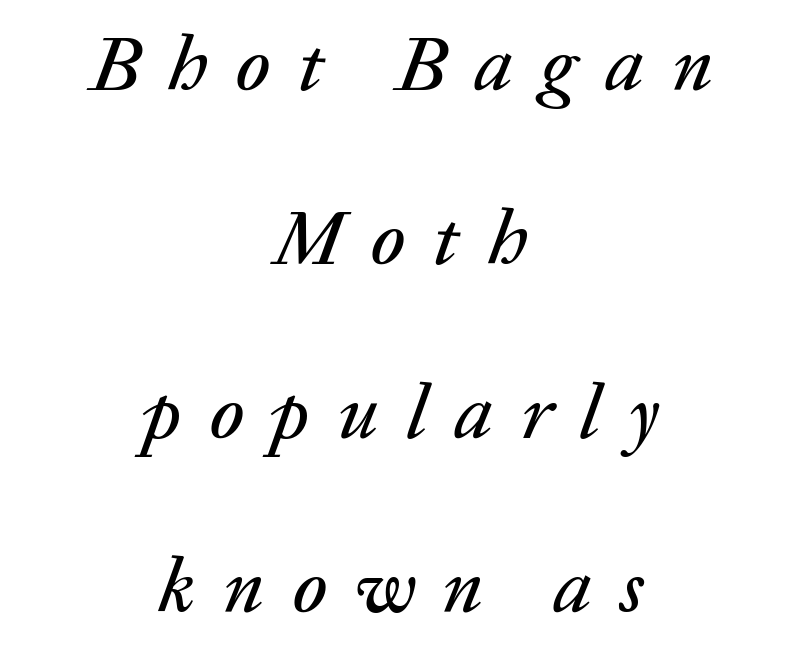
{"italic": "yes", "lean": "right", "slant_degrees": 20, "width": "normal", "stroke_contrast": "low", "x_height": "medium", "monospaced": "no", "underline": "no", "align": "center", "line_spacing": "loose", "line_spacing_ratio": 2.23, "letter_spacing": "wide", "letter_spacing_em": 0.36, "glyph_px": 78}
